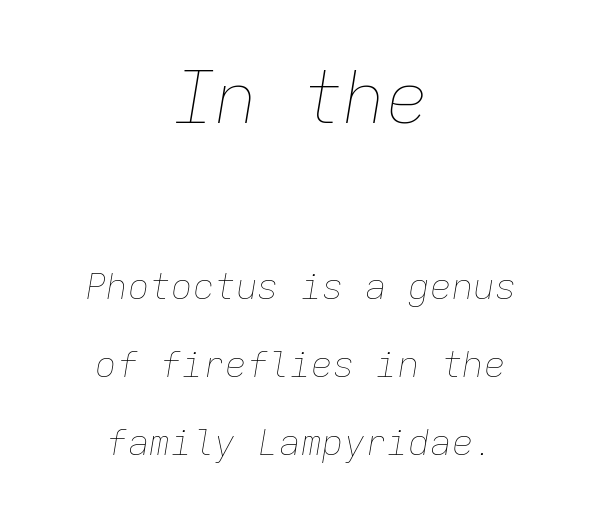
Q: Is the text bold? A: No.
Q: Is the text italic (slanted)? A: Yes, it leans right by about 9 degrees.
Q: Is the text underlined? A: No.
Q: How is the paragraph aligned? A: Centered.
Q: Is the spacing between letters normal or unusually wide? A: Normal.
Q: Is the spacing between lines tight, normal or loose? A: Loose.
Q: Which block of text is set in a larger size, the first (top) or the second (bottom)? A: The first (top) one.
Q: Width (condensed, normal, or wide)? A: Normal.
Q: Stroke contrast? A: Low.
Q: x-height? A: Medium.
Q: Monospaced? A: Yes.
